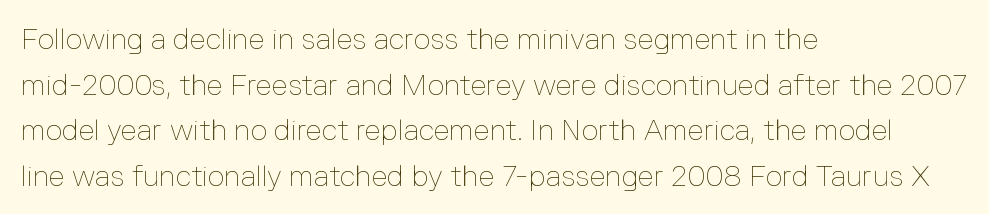
Q: Is the text bold? A: No.
Q: Is the text italic (slanted)? A: No, it is upright.
Q: Is the text underlined? A: No.
Q: How is the paragraph aligned? A: Left-aligned.
Q: Is the spacing between letters normal or unusually wide? A: Normal.
Q: Is the spacing between lines tight, normal or loose? A: Normal.
Q: Width (condensed, normal, or wide)? A: Normal.
Q: Stroke contrast? A: Low.
Q: x-height? A: Medium.
Q: Monospaced? A: No.
